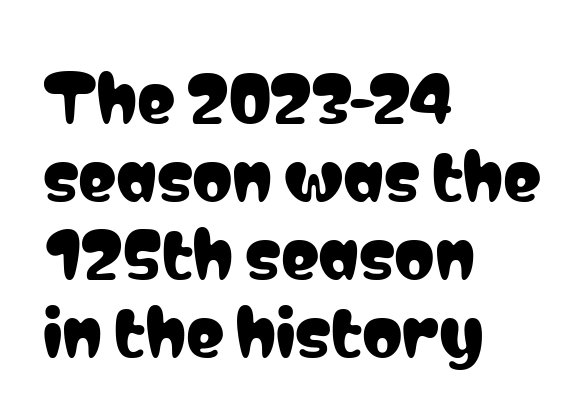
Vertical strokes here are truly vertical. Words appear dense and cohesive because spacing is normal. No feet cap the strokes, marking this as sans-serif type. A bare baseline throughout the passage. These lines are rendered in a variable-pitch font. The paragraph shown leans on its left margin.
